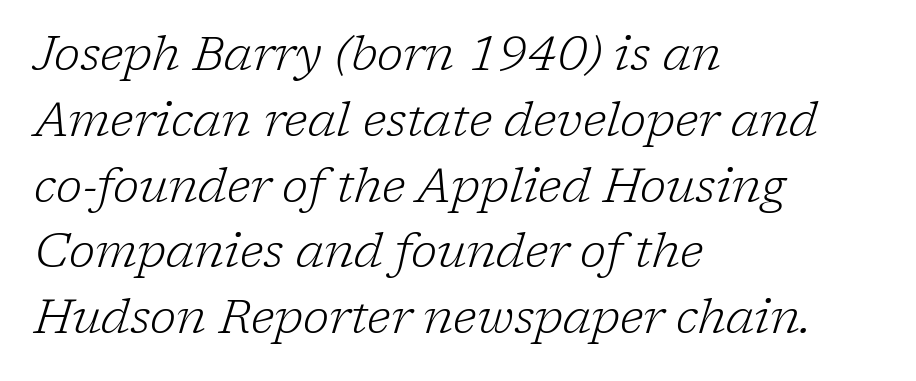
{"serif": "yes", "italic": "yes", "lean": "right", "slant_degrees": 17, "bold": "no", "weight": "light", "width": "normal", "stroke_contrast": "low", "x_height": "medium", "monospaced": "no", "underline": "no", "align": "left", "line_spacing": "normal", "line_spacing_ratio": 1.37, "letter_spacing": "normal", "letter_spacing_em": 0.0, "glyph_px": 48}
